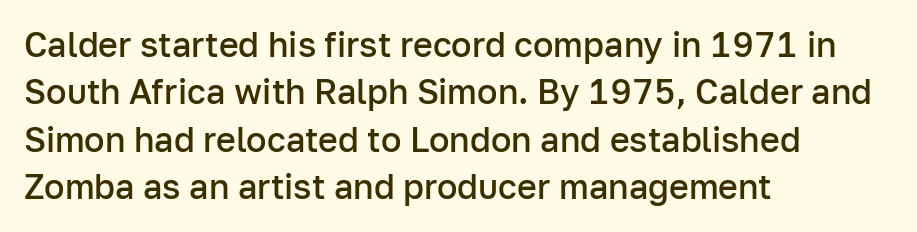
Letters rest on an invisible, unmarked baseline. Line beginnings align vertically; line endings do not. Regarding leading, the lines here are spaced in the standard way. On the weight axis this lands at semibold, roughly 600. Glyph-to-glyph distance matches everyday printed text. The face used here is a sans, in the tradition of grotesques and geometrics.
